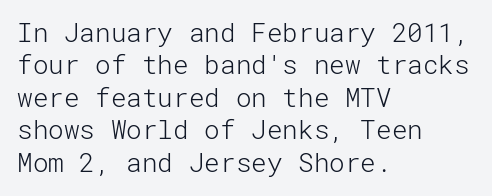
The image shows 26 px text type, upright; set left-aligned, normal line spacing (1.25x), normal letter spacing, not underlined.
